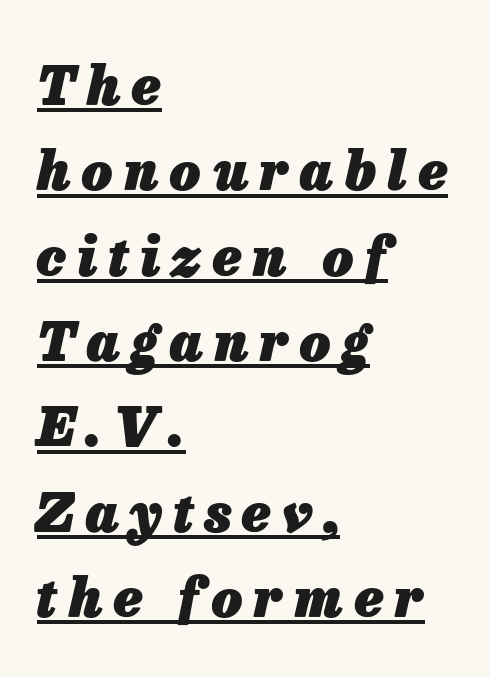
The typesetter chose a ragged-right arrangement here. The glyphs have the mass of a bold cut. A rule runs beneath these lines of type. How would I describe the line gaps? Plain and ordinary. Looks like regular typesetting: each glyph gets only the width it needs.
